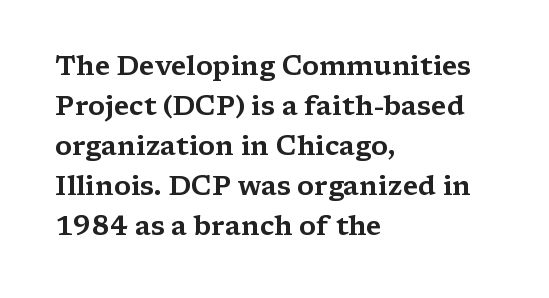
Q: Is the text italic (slanted)? A: No, it is upright.
Q: Is the text underlined? A: No.
Q: How is the paragraph aligned? A: Left-aligned.
Q: Is the spacing between letters normal or unusually wide? A: Normal.
Q: Is the spacing between lines tight, normal or loose? A: Normal.
